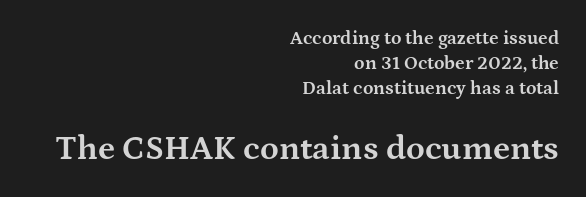
The image shows 34 px bold, wide serif type, upright; set right-aligned, normal line spacing (1.32x), normal letter spacing, not underlined; the second (bottom) block is 1.79x larger; medium stroke contrast and a medium x-height.
